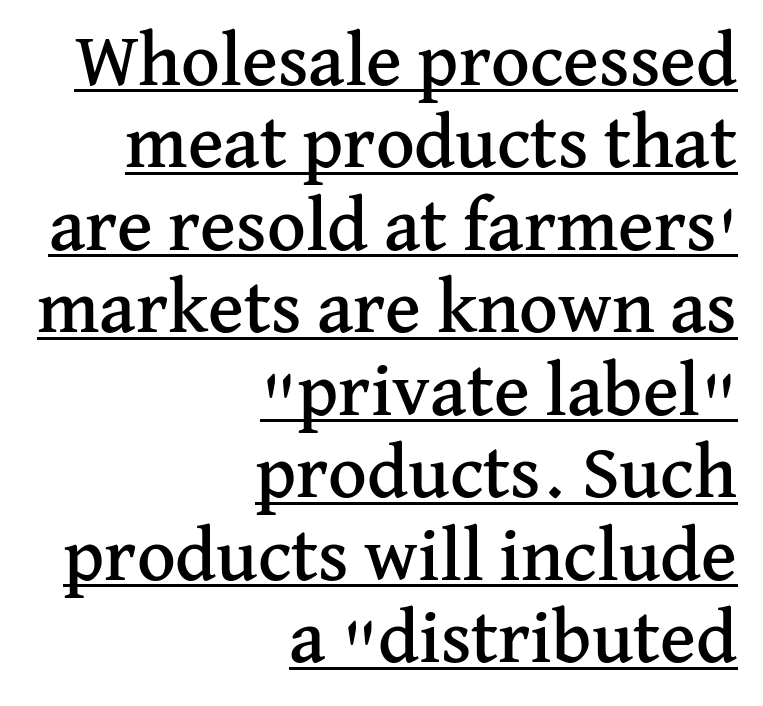
Q: Is the text italic (slanted)? A: No, it is upright.
Q: Is the typeface a serif or a sans-serif typeface? A: Serif.
Q: Is the text underlined? A: Yes.
Q: How is the paragraph aligned? A: Right-aligned.
Q: Is the spacing between letters normal or unusually wide? A: Normal.
Q: Is the spacing between lines tight, normal or loose? A: Tight.
Q: Width (condensed, normal, or wide)? A: Normal.
Q: Stroke contrast? A: Medium.
Q: x-height? A: Medium.
Q: Monospaced? A: No.
